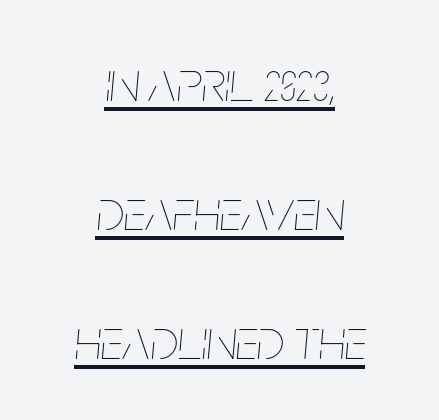
{"italic": "yes", "lean": "right", "slant_degrees": 5, "bold": "no", "weight": "thin", "width": "condensed", "stroke_contrast": "low", "x_height": "large", "monospaced": "no", "underline": "yes", "align": "center", "line_spacing": "loose", "line_spacing_ratio": 2.26, "letter_spacing": "normal", "letter_spacing_em": 0.0, "glyph_px": 57}
